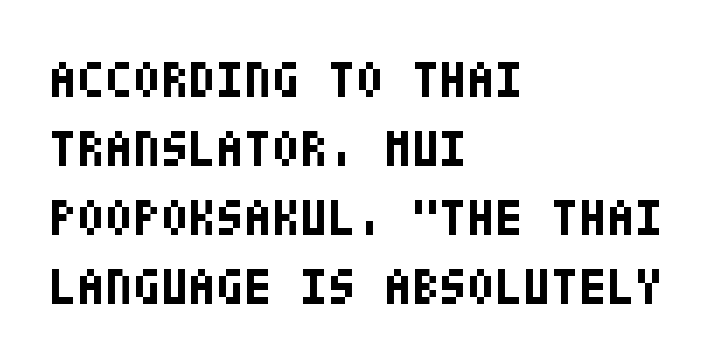
Students, note that the glyphs here touch the page at normal intervals. Classification — sans serif. A dark, heavy texture on the line: the type is bold. Upright lettering throughout.
